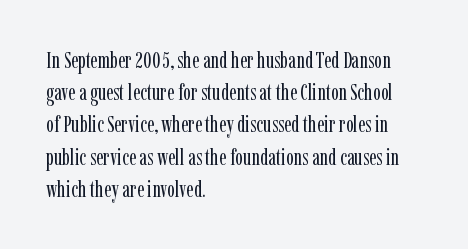
{"italic": "no", "bold": "no", "underline": "no", "align": "left", "line_spacing": "normal", "line_spacing_ratio": 1.4, "letter_spacing": "normal", "letter_spacing_em": 0.0, "glyph_px": 23}
